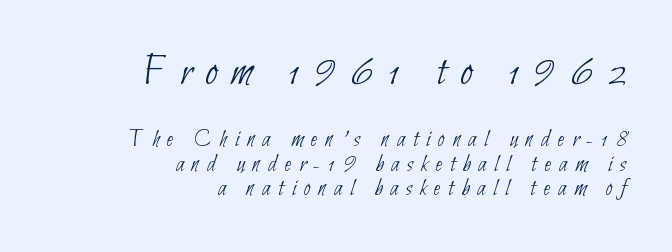
{"serif": "no", "bold": "no", "weight": "thin", "width": "condensed", "stroke_contrast": "low", "x_height": "small", "monospaced": "no", "underline": "no", "align": "right", "line_spacing": "tight", "line_spacing_ratio": 0.98, "letter_spacing": "wide", "letter_spacing_em": 0.31, "larger_block": "first", "size_ratio": 1.76, "glyph_px": 44}
